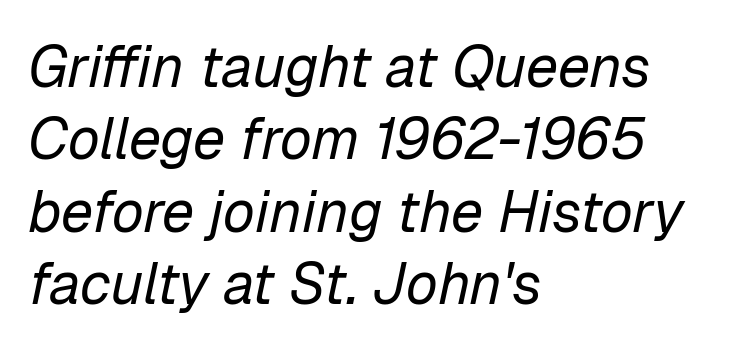
{"italic": "yes", "lean": "right", "slant_degrees": 12, "bold": "no", "weight": "regular", "width": "normal", "stroke_contrast": "low", "x_height": "medium", "monospaced": "no", "underline": "no", "align": "left", "line_spacing": "normal", "line_spacing_ratio": 1.25, "letter_spacing": "normal", "letter_spacing_em": 0.0, "glyph_px": 58}
